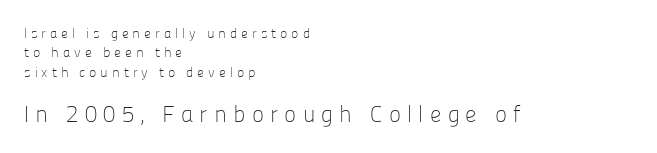
There is plenty of visible air inserted between adjacent glyphs. If you drew a ruler down the left edge, every line would touch it. Each row of text sits above clean, open space. Nope, not italic — everything's standing straight.
